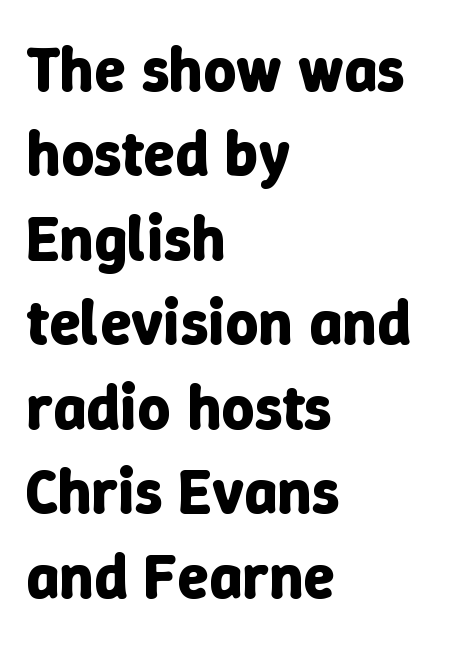
Q: Is the text bold? A: Yes.
Q: Is the text italic (slanted)? A: No, it is upright.
Q: Is the text underlined? A: No.
Q: How is the paragraph aligned? A: Left-aligned.
Q: Is the spacing between letters normal or unusually wide? A: Normal.
Q: Is the spacing between lines tight, normal or loose? A: Normal.
Q: Width (condensed, normal, or wide)? A: Normal.
Q: Stroke contrast? A: Low.
Q: x-height? A: Medium.
Q: Monospaced? A: No.
